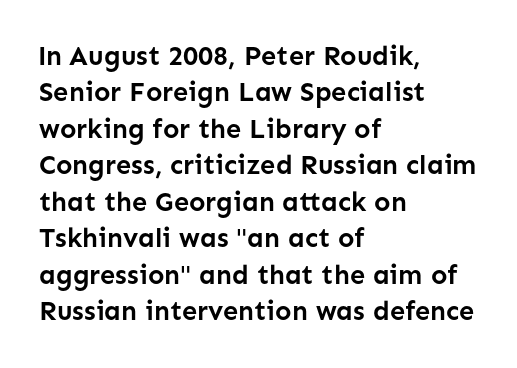
The image shows 27 px bold type, upright; set left-aligned, normal line spacing (1.35x), normal letter spacing, not underlined.
